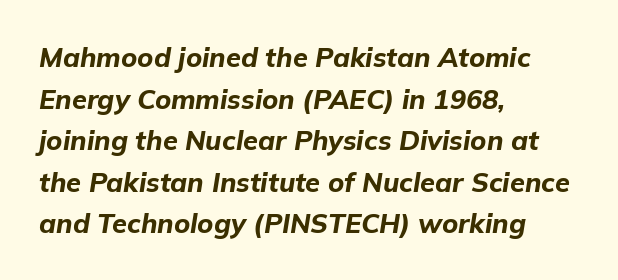
The image shows 27 px bold type, italic (leaning right); set left-aligned, normal line spacing (1.54x), normal letter spacing, not underlined.
